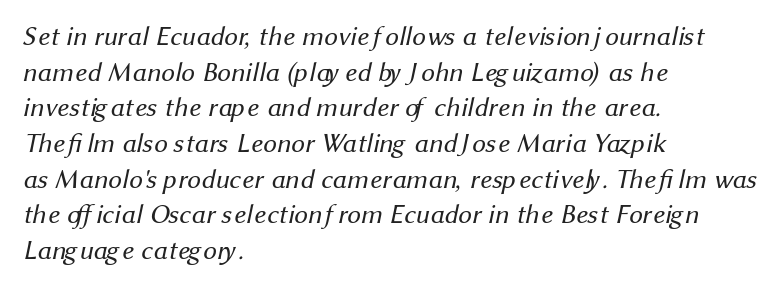
The image shows 27 px text type; set left-aligned, normal line spacing (1.32x), normal letter spacing, not underlined.
